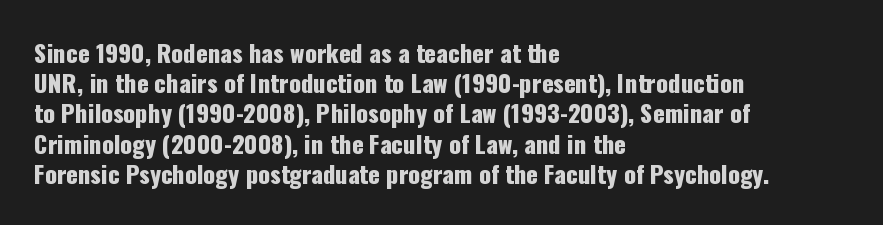
The image shows 24 px text type, upright; set left-aligned, normal line spacing (1.26x), normal letter spacing, not underlined.
